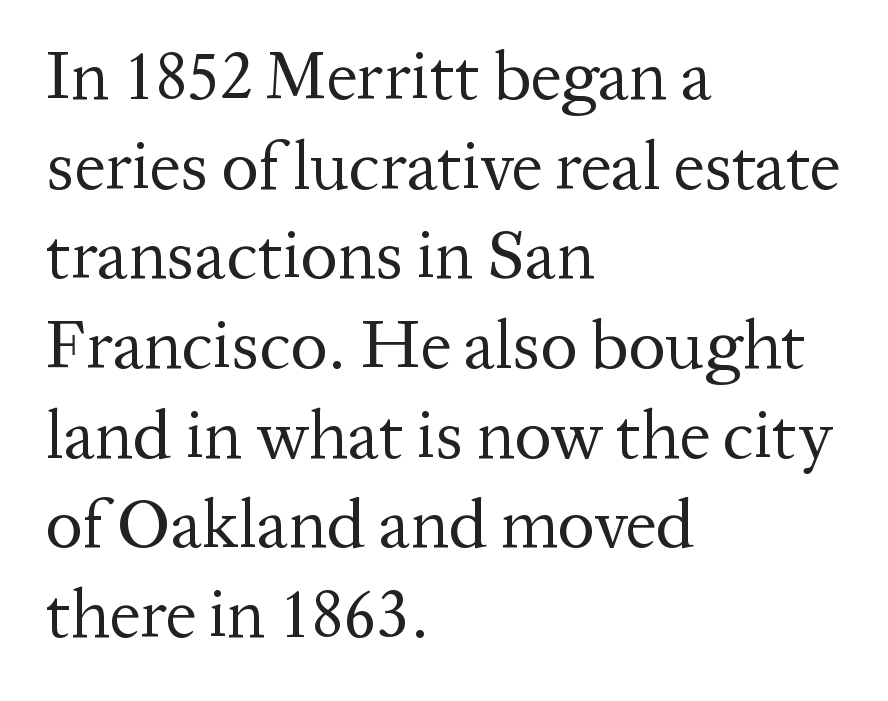
The image shows 69 px regular-weight serif type, upright; set left-aligned, normal line spacing (1.3x), normal letter spacing, not underlined; medium stroke contrast and a medium x-height.
